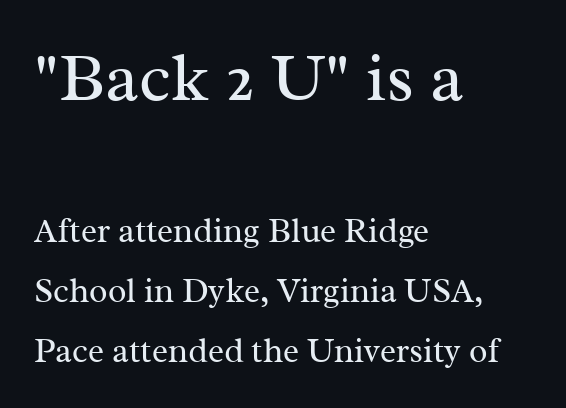
Q: Is the text bold? A: No.
Q: Is the text italic (slanted)? A: No, it is upright.
Q: Is the typeface a serif or a sans-serif typeface? A: Serif.
Q: Is the text underlined? A: No.
Q: How is the paragraph aligned? A: Left-aligned.
Q: Is the spacing between letters normal or unusually wide? A: Normal.
Q: Which block of text is set in a larger size, the first (top) or the second (bottom)? A: The first (top) one.
Q: Width (condensed, normal, or wide)? A: Normal.
Q: Stroke contrast? A: Medium.
Q: x-height? A: Medium.
Q: Monospaced? A: No.
